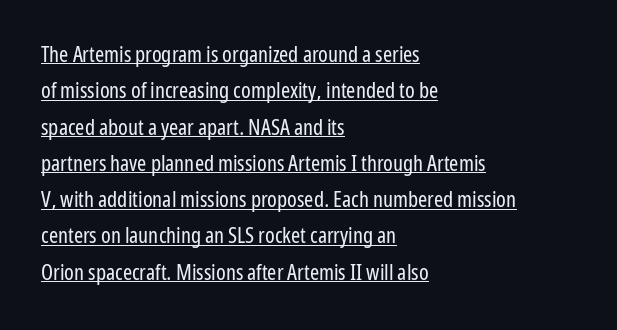
The font sits on the lighter half of the weight spectrum, regular included. Students, observe the line beneath the letters — that is underlining. There is no visible air inserted between adjacent glyphs. Rows of type keep a routine distance in the vertical direction. These lines stack with their left ends in a neat column. Do the letters lean? They stand straight.
